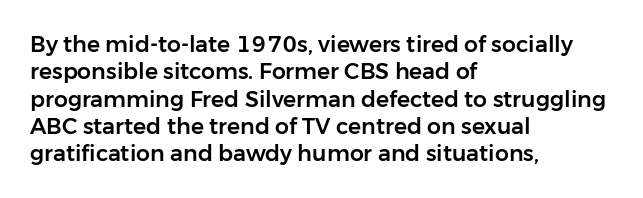
The image shows 22 px text type, upright; set left-aligned, line spacing 1.24x, normal letter spacing, not underlined.
